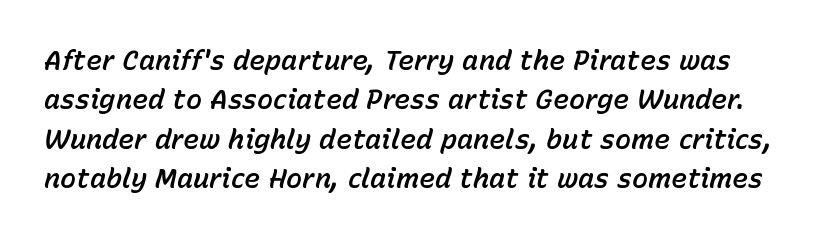
{"italic": "yes", "lean": "right", "slant_degrees": 15, "underline": "no", "line_spacing": "normal", "line_spacing_ratio": 1.46, "letter_spacing": "normal", "letter_spacing_em": 0.0, "glyph_px": 27}
